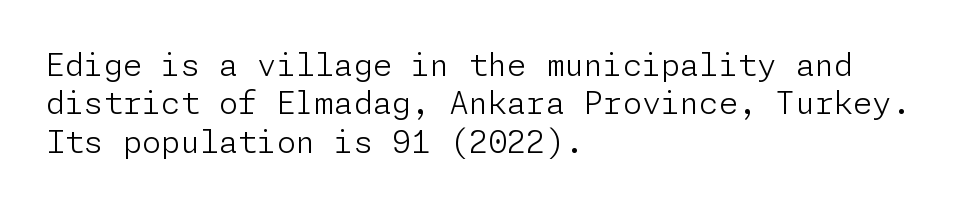
{"serif": "no", "italic": "no", "bold": "no", "weight": "light", "width": "normal", "stroke_contrast": "low", "x_height": "medium", "underline": "no", "align": "left", "line_spacing_ratio": 1.24, "letter_spacing": "normal", "letter_spacing_em": 0.0, "glyph_px": 31}
